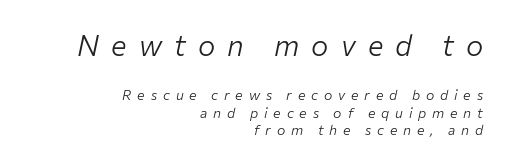
{"italic": "yes", "lean": "right", "slant_degrees": 12, "bold": "no", "weight": "light", "width": "normal", "stroke_contrast": "low", "x_height": "medium", "monospaced": "no", "underline": "no", "align": "right", "line_spacing_ratio": 1.24, "letter_spacing": "wide", "letter_spacing_em": 0.42, "larger_block": "first", "size_ratio": 2.07, "glyph_px": 29}
